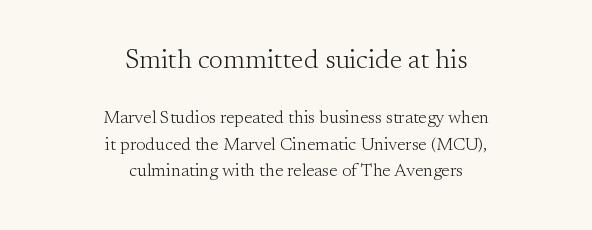
Lines of text with bare space underneath. Line starts and ends both wander, symmetrically. The passage shown is not bold in any degree. Which of the two is more prominent by size? The first, at the top. How would I describe the line gaps? Plain and ordinary.
